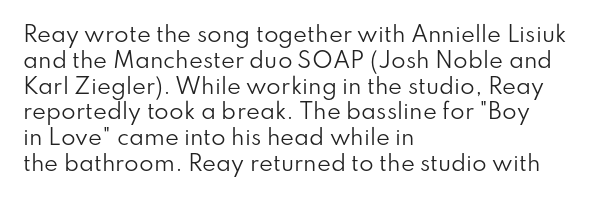
Q: Is the text bold? A: No.
Q: Is the text italic (slanted)? A: No, it is upright.
Q: Is the text underlined? A: No.
Q: How is the paragraph aligned? A: Left-aligned.
Q: Is the spacing between letters normal or unusually wide? A: Normal.
